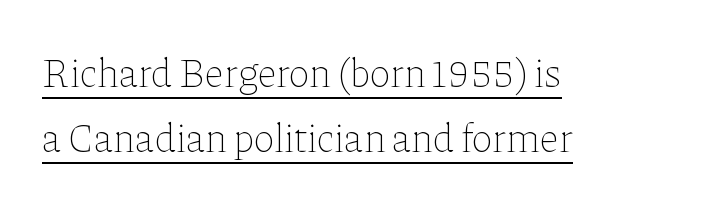
Has an underline been added? It has. Every row of glyphs begins at an identical x-position on the left. If you drew a line through each stem, it would be perfectly vertical. Here the designer chose a conventional face with non-uniform glyph widths. The typeface has the unassuming heft of standard copy or less. Look at the tracking — it's just the regular setting, nothing added.
